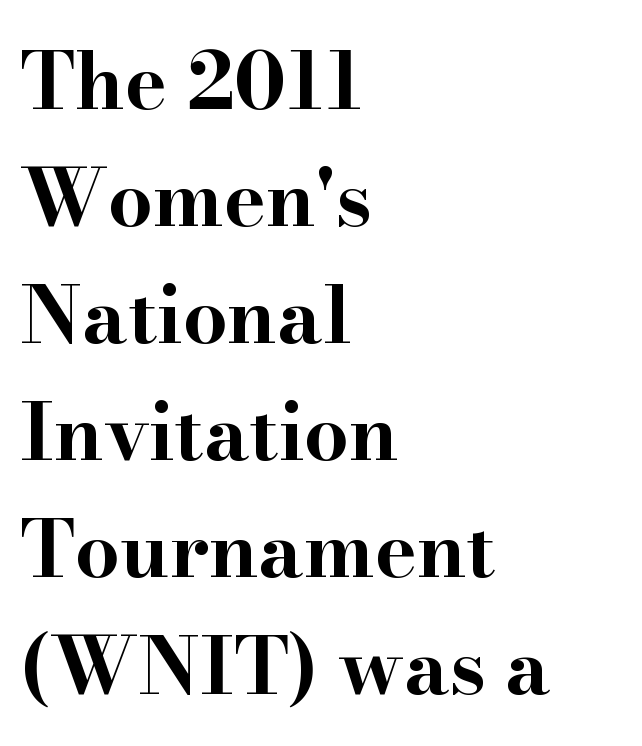
{"serif": "yes", "italic": "no", "bold": "yes", "weight": "bold", "width": "wide", "stroke_contrast": "high", "x_height": "small", "monospaced": "no", "underline": "no", "align": "left", "line_spacing": "normal", "line_spacing_ratio": 1.48, "letter_spacing": "normal", "letter_spacing_em": 0.0, "glyph_px": 79}
